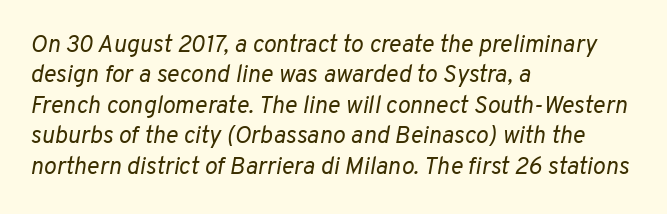
Q: Is the text bold? A: No.
Q: Is the text italic (slanted)? A: Yes, it leans right by about 10 degrees.
Q: Is the text underlined? A: No.
Q: How is the paragraph aligned? A: Left-aligned.
Q: Is the spacing between letters normal or unusually wide? A: Normal.
Q: Is the spacing between lines tight, normal or loose? A: Normal.
